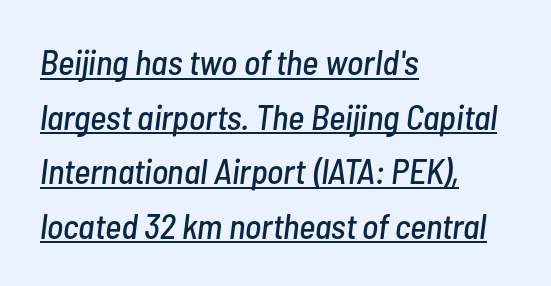
The image shows 35 px condensed type, italic (leaning right); set left-aligned, normal line spacing (1.56x), normal letter spacing, underlined; low stroke contrast and a medium x-height.
